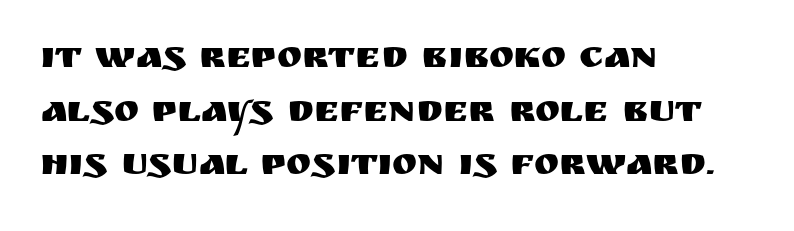
The image shows 38 px sans-serif type, upright; set left-aligned, normal line spacing (1.41x), normal letter spacing, not underlined; medium stroke contrast and a large x-height.
